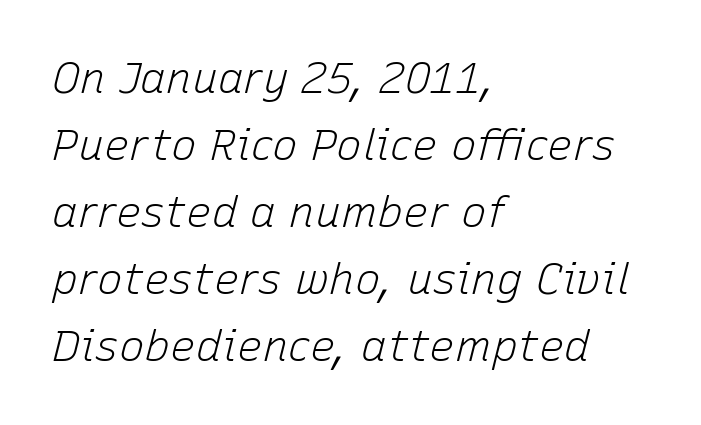
The paragraph has a hard left edge and a soft right edge. The axis of the letterforms is tilted away from vertical. The passage shown is typed in a proportional face where columns would drift. The foot of each line stays bare and open. Default kerning and tracking; the words read as compact shapes.
